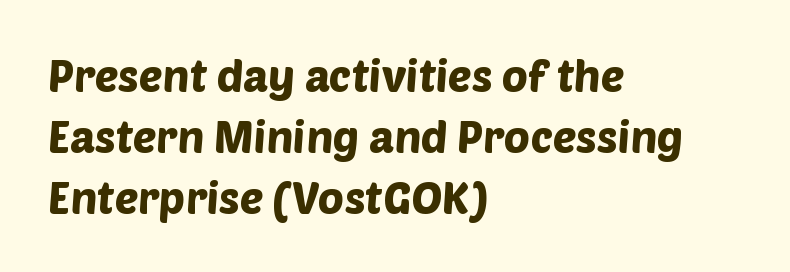
The image shows 44 px sans-serif type; set left-aligned, normal line spacing (1.39x), normal letter spacing, not underlined; low stroke contrast and a large x-height.
